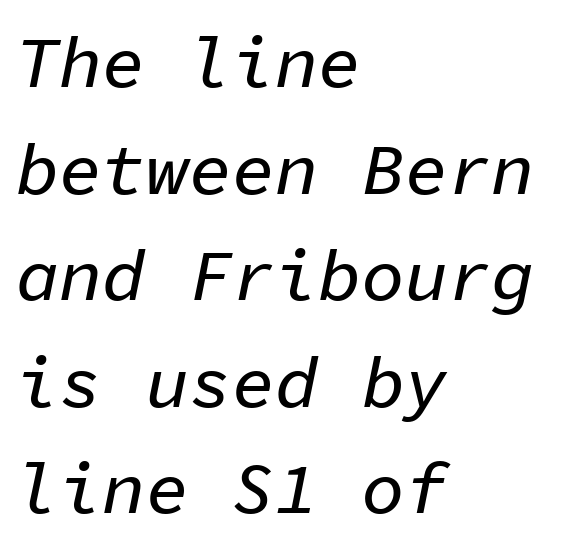
The image shows 72 px text type, italic (leaning right), monospaced; set left-aligned, normal line spacing (1.48x), normal letter spacing, not underlined; low stroke contrast and a medium x-height.
